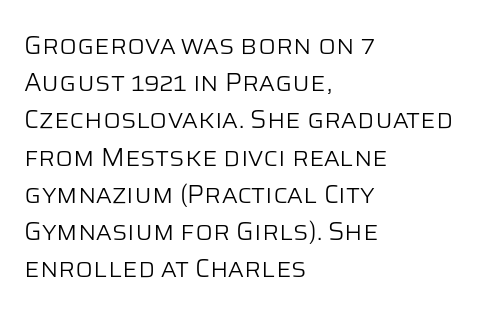
The image shows 26 px text type, upright; set left-aligned, normal line spacing (1.43x), normal letter spacing, not underlined.
